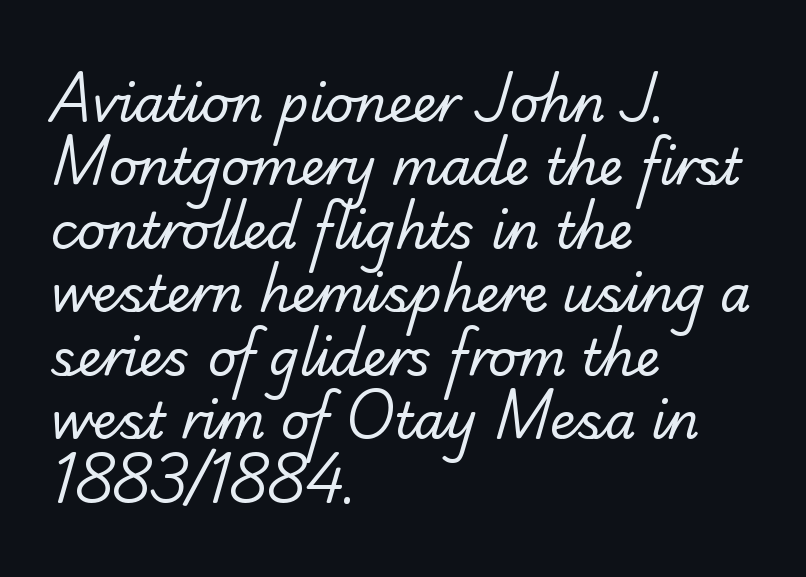
The glyphs are unaccompanied by any horizontal stroke below them. Normally led — the rows are evenly, conventionally spaced. The characters display serif detailing at their extremities. Proportional: the letters do not fall into vertical columns. A classic flush-left, rag-right setting is used for this passage.
